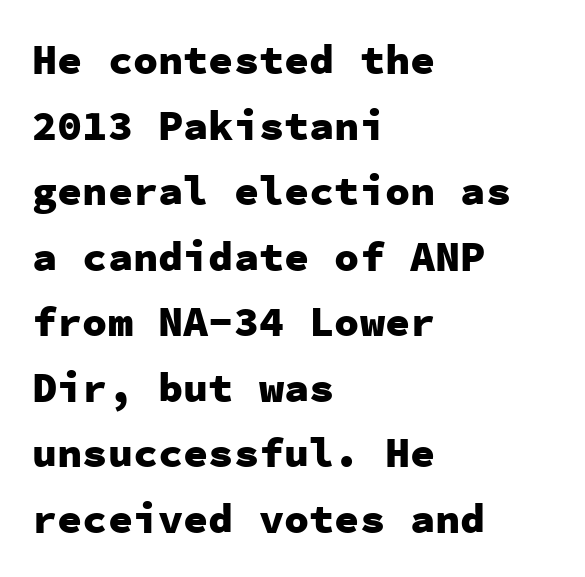
{"serif": "no", "italic": "no", "bold": "yes", "weight": "heavy", "width": "normal", "stroke_contrast": "low", "x_height": "medium", "monospaced": "yes", "underline": "no", "align": "left", "line_spacing": "normal", "line_spacing_ratio": 1.56, "letter_spacing": "normal", "letter_spacing_em": 0.0, "glyph_px": 42}
